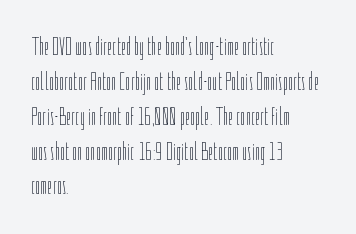
The strip under each line holds only bare page. Short note: letters normally spaced. The axis of the letterforms is exactly vertical. Line spacing here is normal. The rendering anchors every line to the left-hand side.
